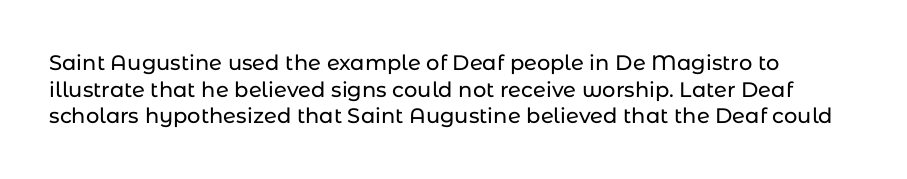
Q: Is the text italic (slanted)? A: No, it is upright.
Q: Is the text underlined? A: No.
Q: Is the spacing between letters normal or unusually wide? A: Normal.
Q: Is the spacing between lines tight, normal or loose? A: Normal.
